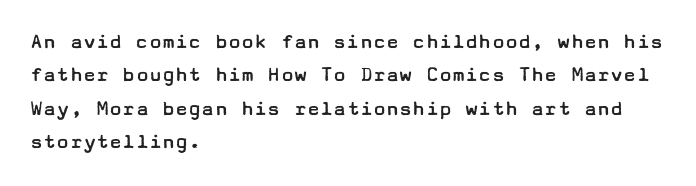
Q: Is the text bold? A: No.
Q: Is the text italic (slanted)? A: No, it is upright.
Q: Is the text underlined? A: No.
Q: How is the paragraph aligned? A: Left-aligned.
Q: Is the spacing between letters normal or unusually wide? A: Normal.
Q: Is the spacing between lines tight, normal or loose? A: Normal.
